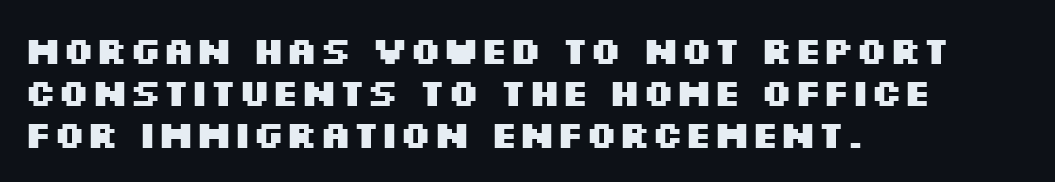
{"serif": "no", "italic": "no", "bold": "yes", "weight": "heavy", "width": "wide", "stroke_contrast": "medium", "x_height": "large", "monospaced": "no", "underline": "no", "align": "left", "line_spacing": "tight", "line_spacing_ratio": 1.1, "letter_spacing": "normal", "letter_spacing_em": 0.0, "glyph_px": 38}
